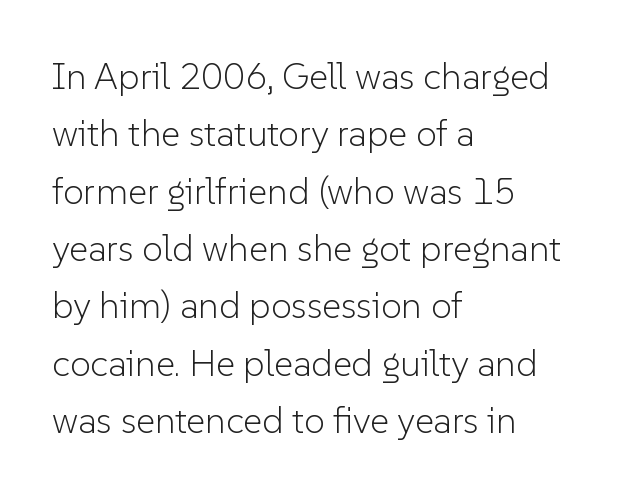
Descenders are the only things crossing below the line. Unlike a traditional serif, this face leaves its strokes unadorned. Every row of glyphs begins at an identical x-position on the left. The face used here is proportionally spaced, like ordinary book or web type.
